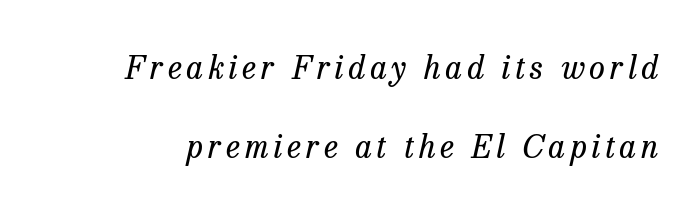
Loosely led — the rows are spread out. Looks like regular typesetting: each glyph gets only the width it needs. You can tell from the footed stems that serif type was used. Glance below the letters and you will spot only blank space. The face looks like a standard text weight, possibly lighter. Italic: yes, the glyphs are oblique.
